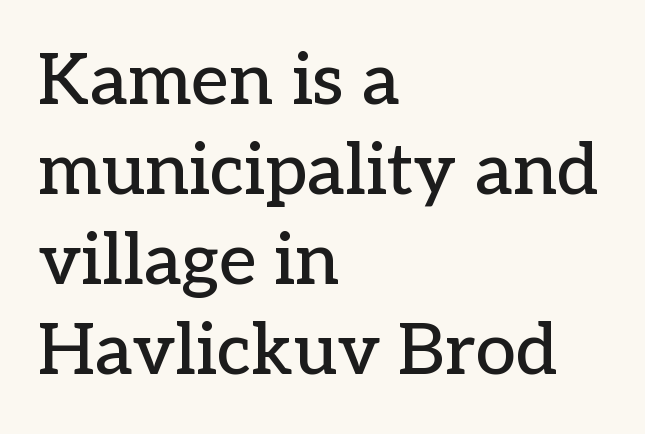
The image shows 72 px serif type, upright; set left-aligned, normal line spacing (1.25x), normal letter spacing, not underlined; low stroke contrast and a medium x-height.
